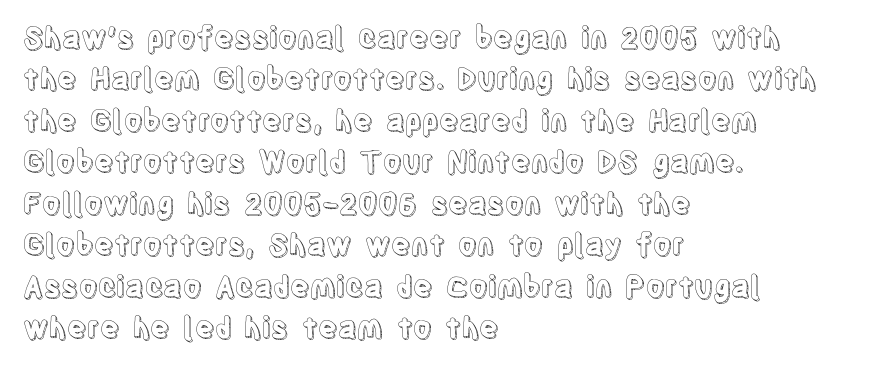
Each word holds together tightly as a unit, with standard inter-letter gaps. This sample uses an upright cut, with every glyph sitting square on the baseline. Anything drawn beneath the words? Only blank space. Leftover space on each line is placed entirely after the last word. Looks like regular typesetting: each glyph gets only the width it needs. The rendering uses a moderate line-height, typical for paragraphs.
